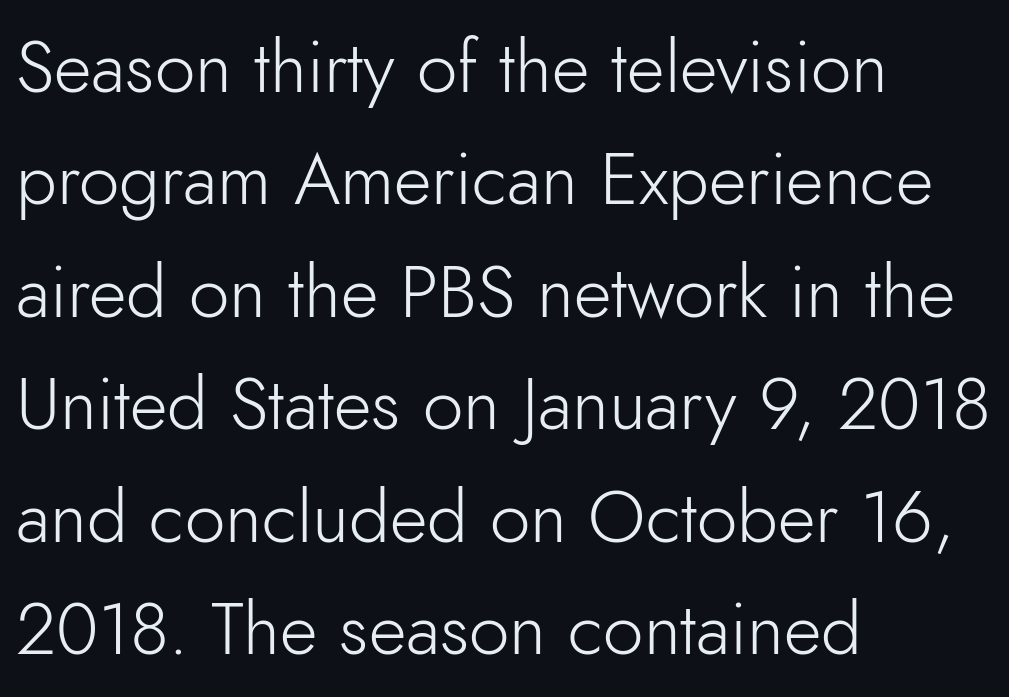
Q: Is the text bold? A: No.
Q: Is the text italic (slanted)? A: No, it is upright.
Q: Is the typeface a serif or a sans-serif typeface? A: Sans-serif.
Q: Is the text underlined? A: No.
Q: How is the paragraph aligned? A: Left-aligned.
Q: Is the spacing between letters normal or unusually wide? A: Normal.
Q: Is the spacing between lines tight, normal or loose? A: Normal.
Q: Width (condensed, normal, or wide)? A: Normal.
Q: Stroke contrast? A: Low.
Q: x-height? A: Small.
Q: Monospaced? A: No.
